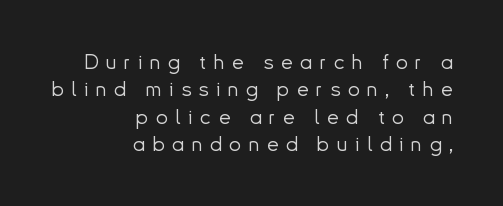
{"italic": "no", "bold": "no", "underline": "no", "align": "right", "line_spacing": "normal", "line_spacing_ratio": 1.3, "letter_spacing": "wide", "letter_spacing_em": 0.36, "glyph_px": 21}
